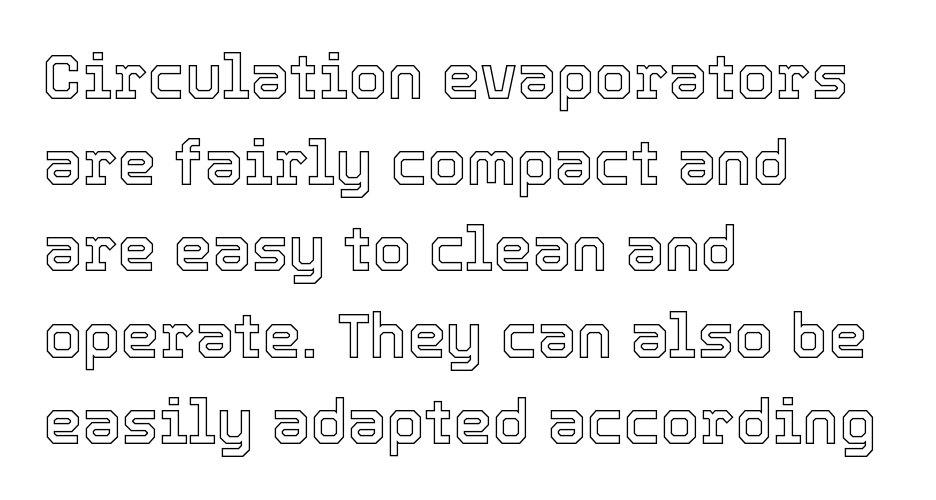
The rendering uses natural spacing where letterforms have individual widths. Honestly, there is no underline to notice here at all. A classic flush-left, rag-right setting is used for this passage. These lines were composed using upright roman letters.
